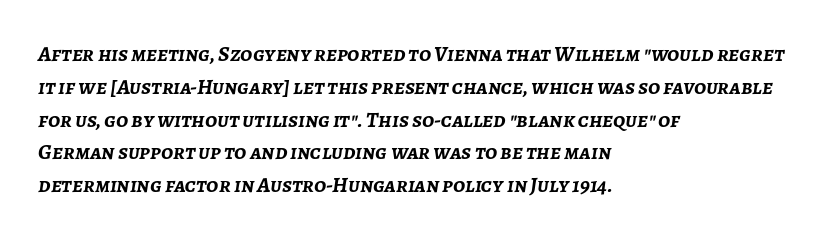
{"italic": "yes", "lean": "right", "slant_degrees": 7, "bold": "yes", "underline": "no", "align": "left", "line_spacing": "normal", "line_spacing_ratio": 1.49, "letter_spacing": "normal", "letter_spacing_em": 0.0, "glyph_px": 22}
